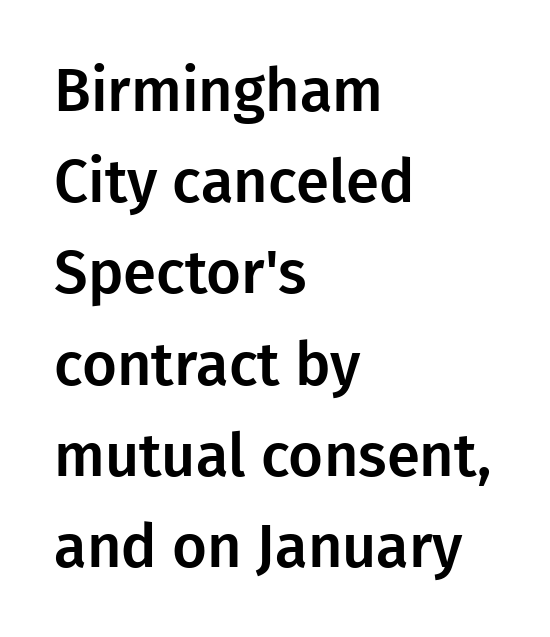
The image shows 60 px sans-serif type, upright; set left-aligned, normal line spacing (1.52x), normal letter spacing, not underlined; low stroke contrast and a medium x-height.
